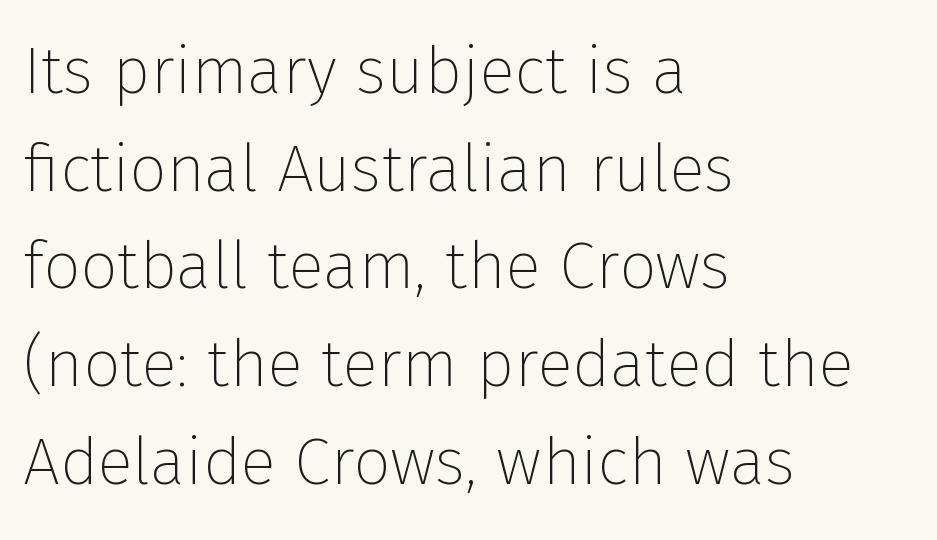
Q: Is the text bold? A: No.
Q: Is the text italic (slanted)? A: No, it is upright.
Q: Is the typeface a serif or a sans-serif typeface? A: Sans-serif.
Q: Is the text underlined? A: No.
Q: How is the paragraph aligned? A: Left-aligned.
Q: Is the spacing between letters normal or unusually wide? A: Normal.
Q: Is the spacing between lines tight, normal or loose? A: Normal.
Q: Width (condensed, normal, or wide)? A: Normal.
Q: Stroke contrast? A: Low.
Q: x-height? A: Medium.
Q: Monospaced? A: No.
